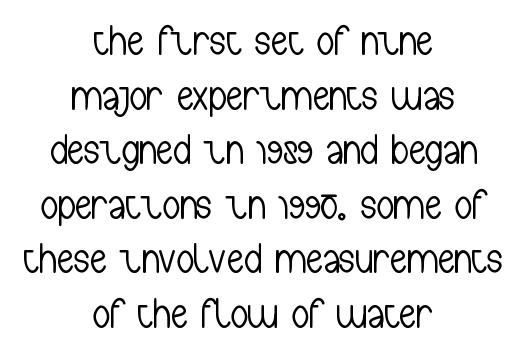
The image shows 43 px light, condensed sans-serif type, upright; set centered, normal line spacing (1.27x), normal letter spacing, not underlined; low stroke contrast and a medium x-height.
